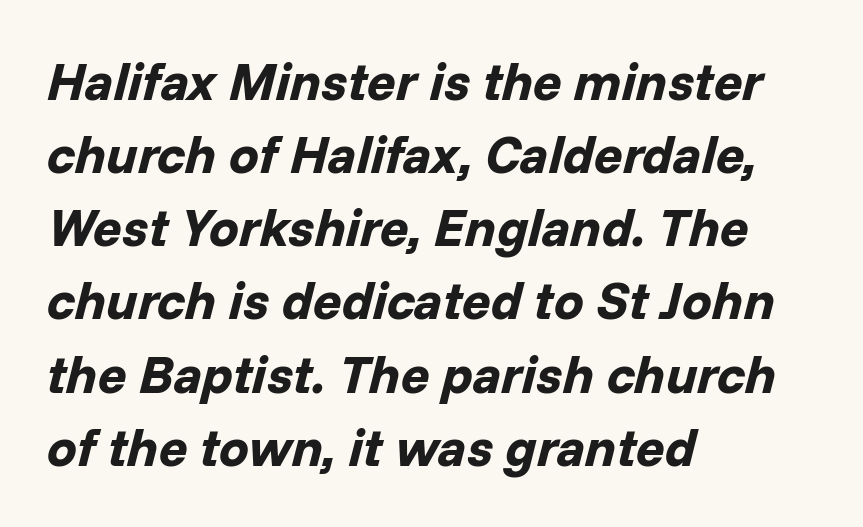
{"italic": "yes", "lean": "right", "slant_degrees": 14, "bold": "yes", "weight": "bold", "width": "normal", "stroke_contrast": "low", "x_height": "medium", "monospaced": "no", "underline": "no", "align": "left", "line_spacing": "normal", "line_spacing_ratio": 1.38, "letter_spacing": "normal", "letter_spacing_em": 0.0, "glyph_px": 53}
